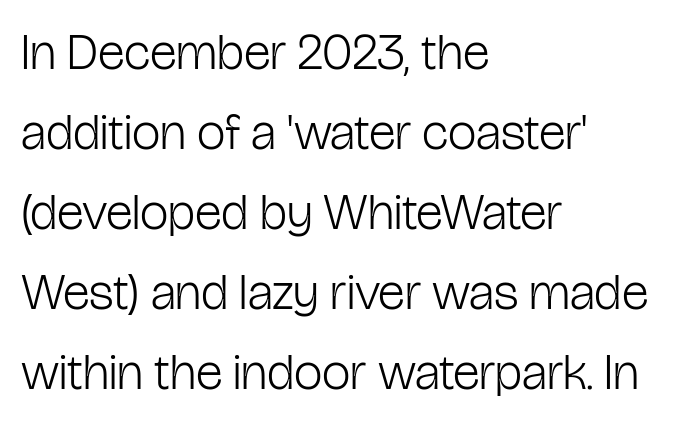
Q: Is the text bold? A: No.
Q: Is the text italic (slanted)? A: No, it is upright.
Q: Is the typeface a serif or a sans-serif typeface? A: Sans-serif.
Q: Is the text underlined? A: No.
Q: How is the paragraph aligned? A: Left-aligned.
Q: Is the spacing between letters normal or unusually wide? A: Normal.
Q: Is the spacing between lines tight, normal or loose? A: Normal.
Q: Width (condensed, normal, or wide)? A: Condensed.
Q: Stroke contrast? A: Low.
Q: x-height? A: Medium.
Q: Monospaced? A: No.
